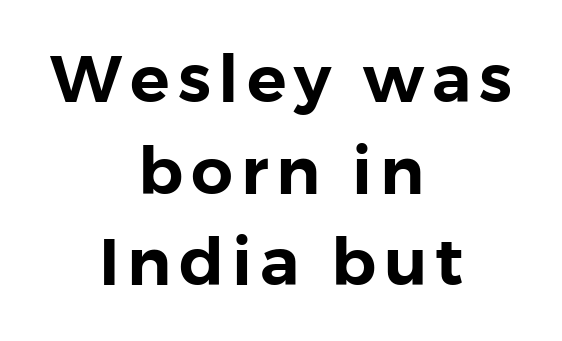
Q: Is the text italic (slanted)? A: No, it is upright.
Q: Is the typeface a serif or a sans-serif typeface? A: Sans-serif.
Q: Is the text underlined? A: No.
Q: How is the paragraph aligned? A: Centered.
Q: Is the spacing between lines tight, normal or loose? A: Normal.
Q: Width (condensed, normal, or wide)? A: Normal.
Q: x-height? A: Medium.
Q: Monospaced? A: No.
